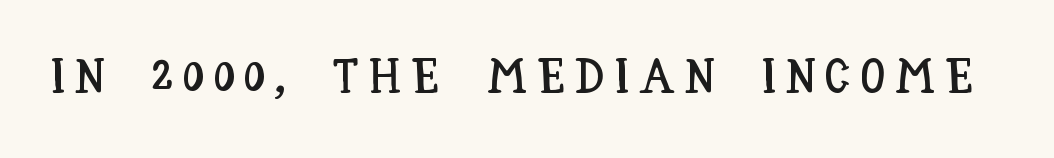
Q: Is the text italic (slanted)? A: No, it is upright.
Q: Is the text underlined? A: No.
Q: Is the spacing between letters normal or unusually wide? A: Unusually wide.
Q: Width (condensed, normal, or wide)? A: Condensed.
Q: Stroke contrast? A: Low.
Q: x-height? A: Large.
Q: Monospaced? A: No.
